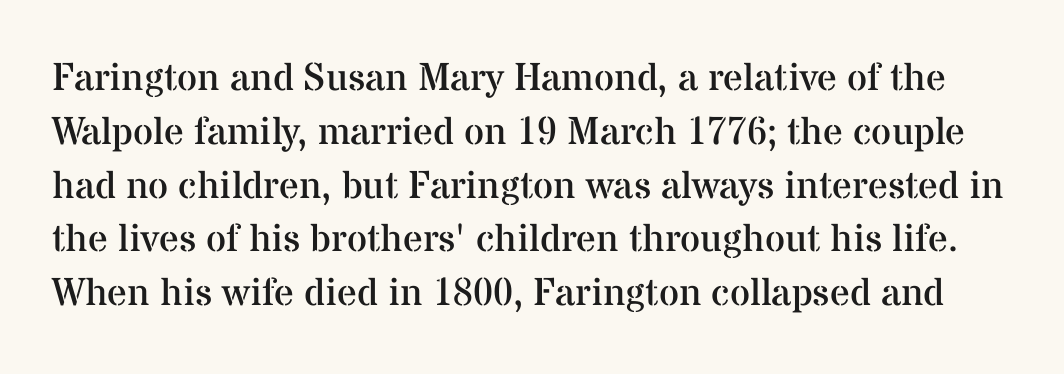
Q: Is the text bold? A: No.
Q: Is the text italic (slanted)? A: No, it is upright.
Q: Is the typeface a serif or a sans-serif typeface? A: Serif.
Q: Is the text underlined? A: No.
Q: Is the spacing between letters normal or unusually wide? A: Normal.
Q: Is the spacing between lines tight, normal or loose? A: Normal.
Q: Width (condensed, normal, or wide)? A: Normal.
Q: Stroke contrast? A: Medium.
Q: x-height? A: Medium.
Q: Monospaced? A: No.
